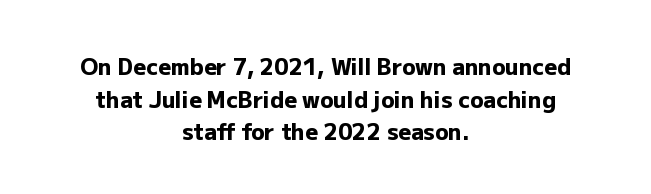
{"italic": "no", "bold": "yes", "underline": "no", "align": "center", "line_spacing": "normal", "line_spacing_ratio": 1.48, "letter_spacing": "normal", "letter_spacing_em": 0.0, "glyph_px": 22}
